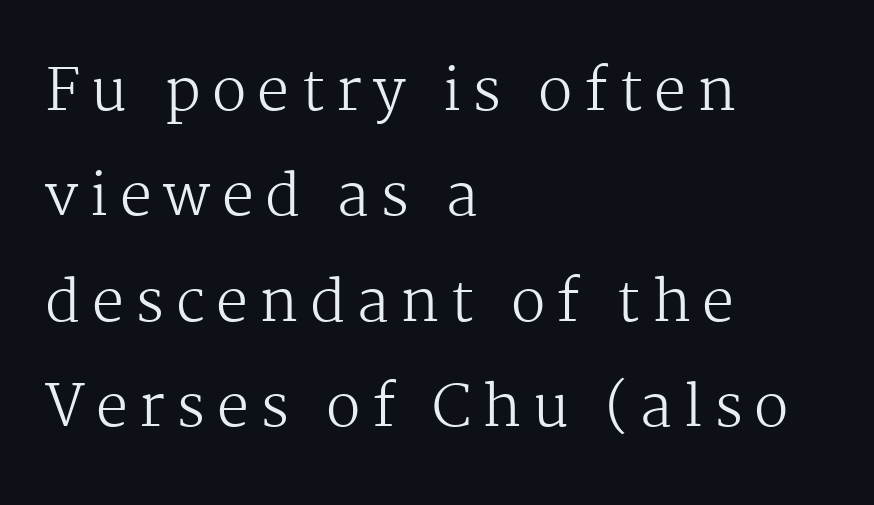
Q: Is the text bold? A: No.
Q: Is the text italic (slanted)? A: No, it is upright.
Q: Is the typeface a serif or a sans-serif typeface? A: Serif.
Q: Is the text underlined? A: No.
Q: How is the paragraph aligned? A: Left-aligned.
Q: Is the spacing between letters normal or unusually wide? A: Unusually wide.
Q: Width (condensed, normal, or wide)? A: Normal.
Q: Stroke contrast? A: Medium.
Q: x-height? A: Medium.
Q: Monospaced? A: No.
